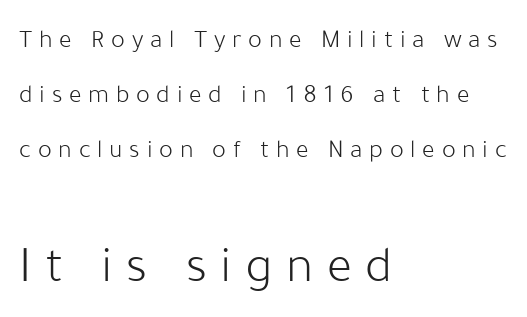
{"serif": "no", "italic": "no", "bold": "no", "weight": "light", "width": "normal", "stroke_contrast": "low", "x_height": "medium", "monospaced": "no", "underline": "no", "align": "left", "line_spacing": "loose", "line_spacing_ratio": 2.11, "letter_spacing": "wide", "letter_spacing_em": 0.26, "larger_block": "second", "size_ratio": 2.0, "glyph_px": 52}
